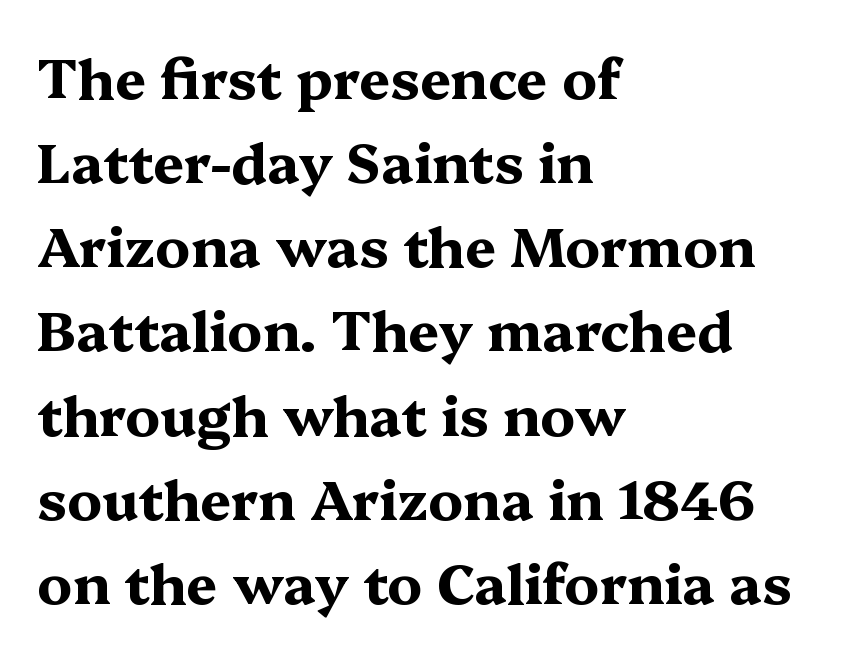
The letterforms sit shoulder to shoulder at normal distance. Ascenders rise straight up at ninety degrees. A typesetter would label this face a serif. Just letters on the line, the space beneath them empty. The lines sit at an ordinary, default distance from one another.
